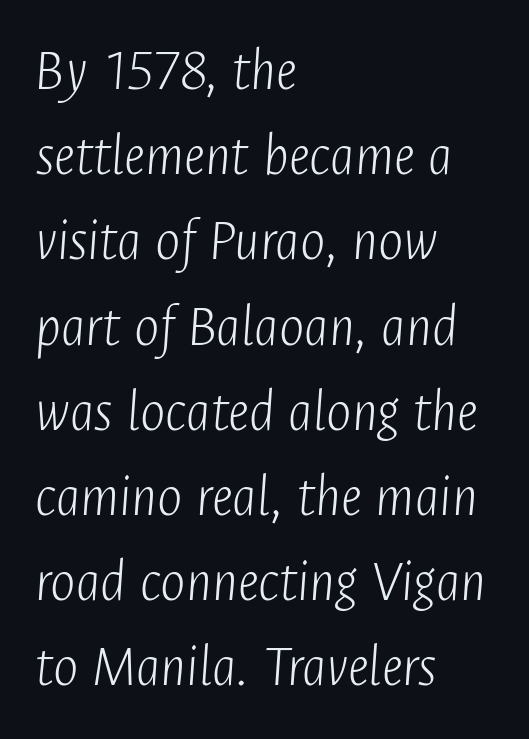
Q: Is the text bold? A: No.
Q: Is the text italic (slanted)? A: Yes, it leans right by about 4 degrees.
Q: Is the text underlined? A: No.
Q: How is the paragraph aligned? A: Left-aligned.
Q: Is the spacing between letters normal or unusually wide? A: Normal.
Q: Is the spacing between lines tight, normal or loose? A: Normal.
Q: Width (condensed, normal, or wide)? A: Condensed.
Q: Stroke contrast? A: Low.
Q: x-height? A: Medium.
Q: Monospaced? A: No.
